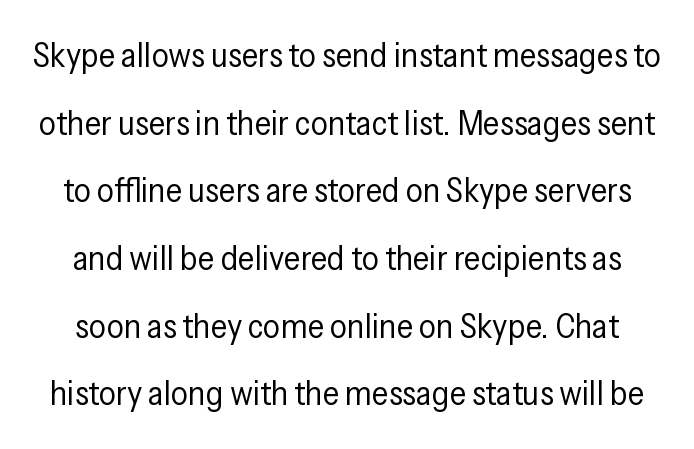
{"serif": "no", "italic": "no", "bold": "no", "weight": "regular", "width": "condensed", "stroke_contrast": "low", "x_height": "medium", "monospaced": "no", "underline": "no", "line_spacing": "loose", "line_spacing_ratio": 1.99, "letter_spacing": "normal", "letter_spacing_em": 0.0, "glyph_px": 34}
